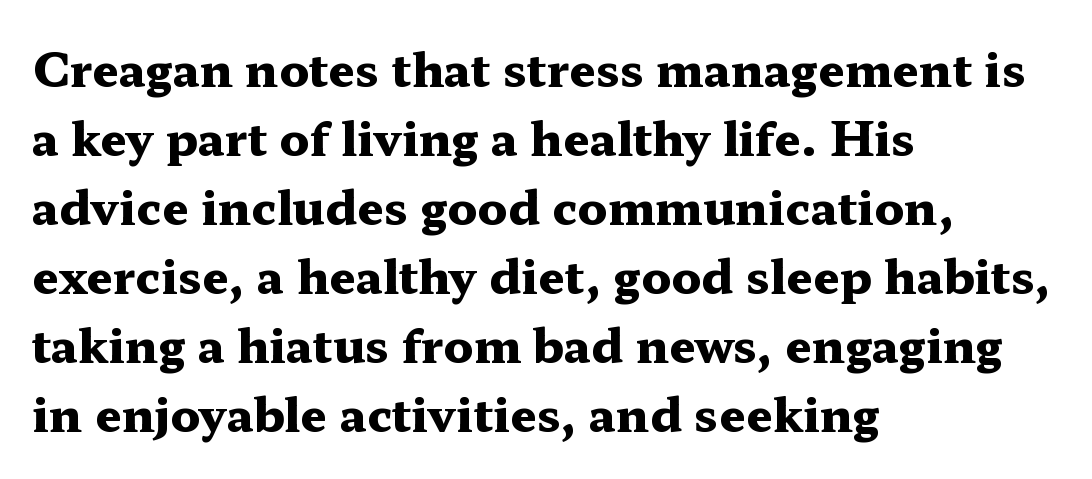
{"serif": "yes", "italic": "no", "bold": "yes", "weight": "heavy", "width": "wide", "stroke_contrast": "medium", "x_height": "medium", "monospaced": "no", "underline": "no", "align": "left", "line_spacing": "normal", "line_spacing_ratio": 1.47, "letter_spacing": "normal", "letter_spacing_em": 0.0, "glyph_px": 47}
